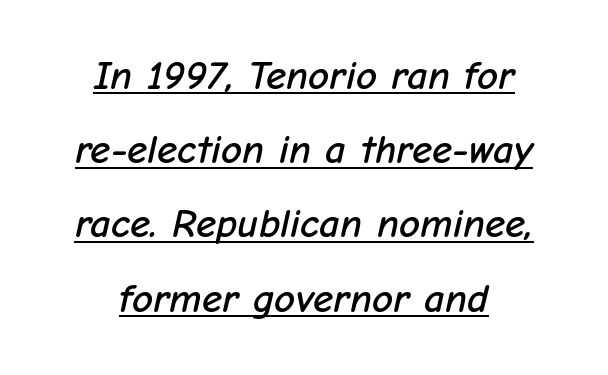
Q: Is the text italic (slanted)? A: Yes, it leans right by about 12 degrees.
Q: Is the text underlined? A: Yes.
Q: How is the paragraph aligned? A: Centered.
Q: Is the spacing between letters normal or unusually wide? A: Normal.
Q: Width (condensed, normal, or wide)? A: Normal.
Q: Stroke contrast? A: Low.
Q: x-height? A: Medium.
Q: Monospaced? A: No.
